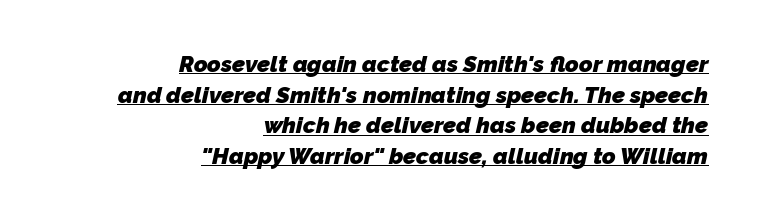
Look at the stroke-to-counter ratio: heavy, a bold. If you measured baseline to baseline, you'd find a middling distance. Layout note: lines flush right. Is there an underline? Yes — a line sits under the letters. What stands out about the letter spacing? Nothing — it is the standard amount.
